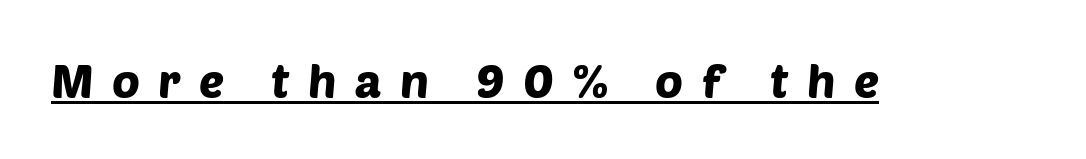
Q: Is the typeface a serif or a sans-serif typeface? A: Sans-serif.
Q: Is the text underlined? A: Yes.
Q: Is the spacing between letters normal or unusually wide? A: Unusually wide.
Q: Width (condensed, normal, or wide)? A: Normal.
Q: Stroke contrast? A: Low.
Q: x-height? A: Large.
Q: Monospaced? A: No.
